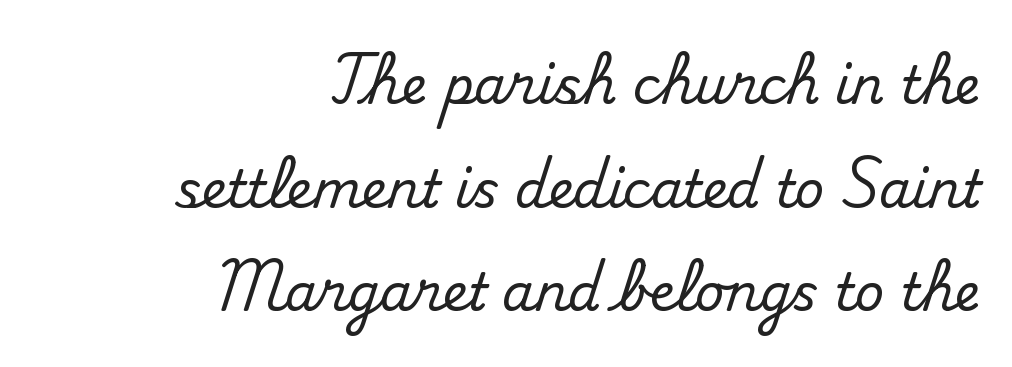
The image shows 51 px serif type; set right-aligned, loose line spacing (2.03x), normal letter spacing, not underlined; medium stroke contrast and a small x-height.
